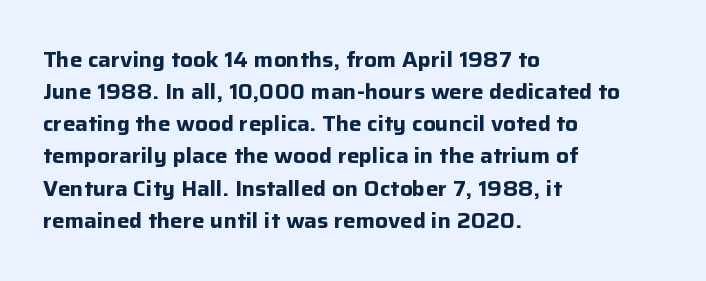
{"italic": "no", "bold": "yes", "underline": "no", "align": "left", "line_spacing": "normal", "line_spacing_ratio": 1.53, "letter_spacing": "normal", "letter_spacing_em": 0.0, "glyph_px": 21}
